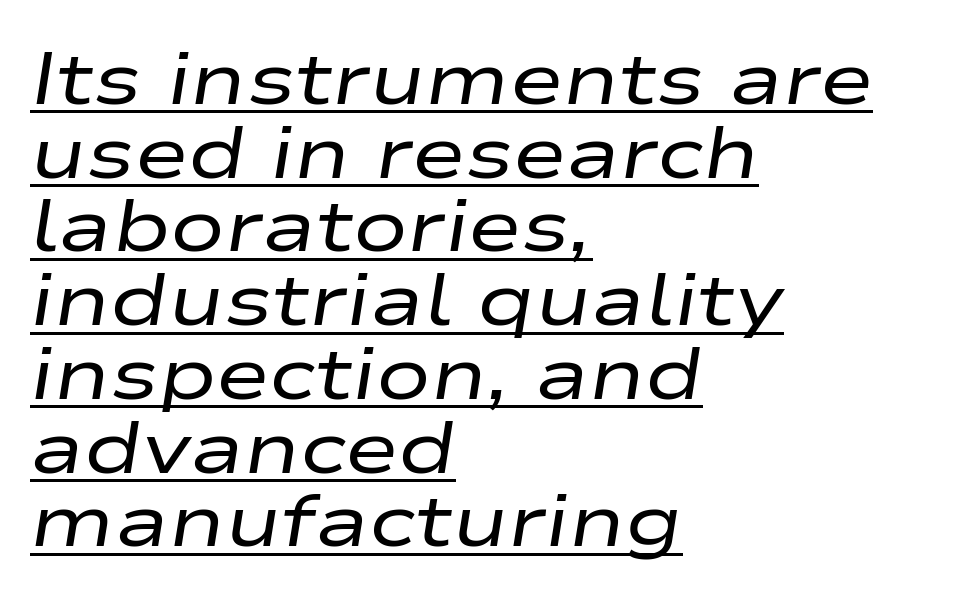
{"italic": "yes", "lean": "right", "slant_degrees": 9, "bold": "no", "weight": "regular", "width": "wide", "stroke_contrast": "low", "x_height": "medium", "monospaced": "no", "underline": "yes", "align": "left", "line_spacing": "tight", "line_spacing_ratio": 1.01, "letter_spacing": "normal", "letter_spacing_em": 0.0, "glyph_px": 73}
